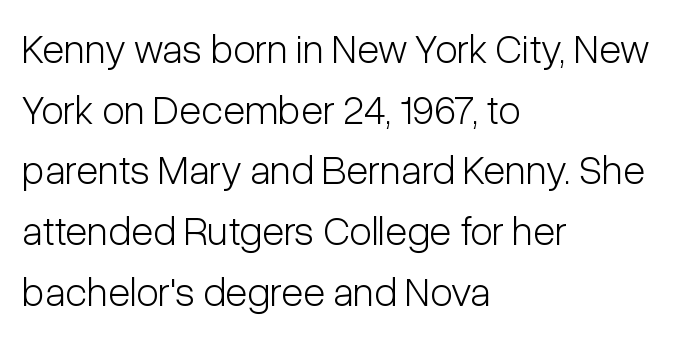
Q: Is the text bold? A: No.
Q: Is the text italic (slanted)? A: No, it is upright.
Q: Is the typeface a serif or a sans-serif typeface? A: Sans-serif.
Q: Is the text underlined? A: No.
Q: How is the paragraph aligned? A: Left-aligned.
Q: Is the spacing between letters normal or unusually wide? A: Normal.
Q: Is the spacing between lines tight, normal or loose? A: Normal.
Q: Width (condensed, normal, or wide)? A: Condensed.
Q: Stroke contrast? A: Low.
Q: x-height? A: Medium.
Q: Monospaced? A: No.
